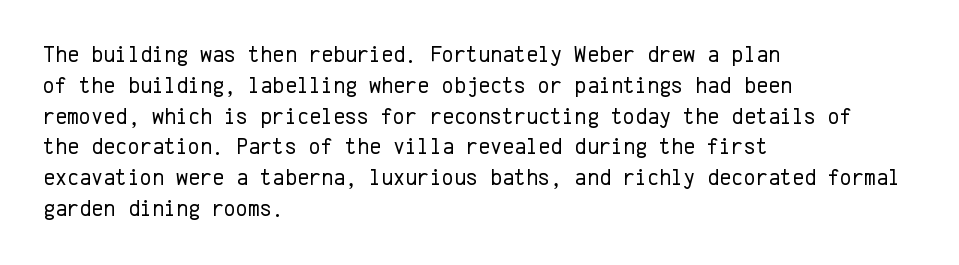
{"italic": "no", "bold": "no", "underline": "no", "align": "left", "line_spacing": "normal", "line_spacing_ratio": 1.34, "letter_spacing": "normal", "letter_spacing_em": 0.0, "glyph_px": 23}
